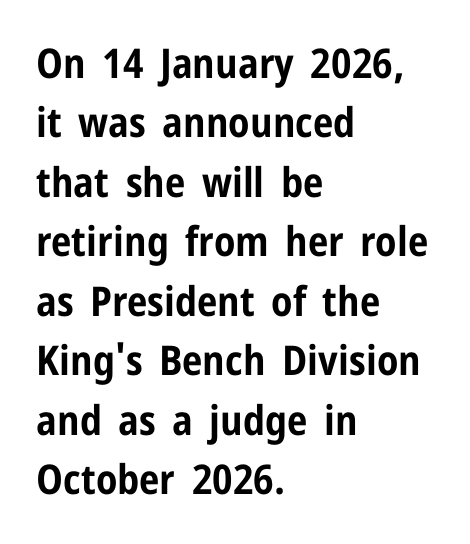
Any mark beneath the type? The region is blank. Varying glyph widths throughout — classic text-font behaviour. Look at the tracking — it's just the regular setting, nothing added. Leftover space on each line is placed entirely after the last word. Every character sits straight up, as roman type does. Notice how descenders clear the ascenders below comfortably — that's standard leading.
